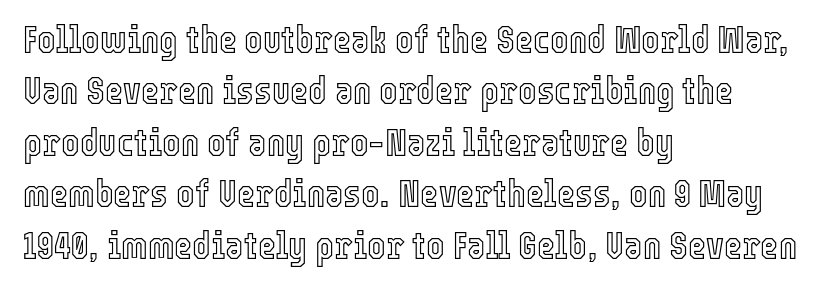
The image shows 39 px condensed type, upright; set left-aligned, normal line spacing (1.32x), normal letter spacing, not underlined; a medium x-height.
